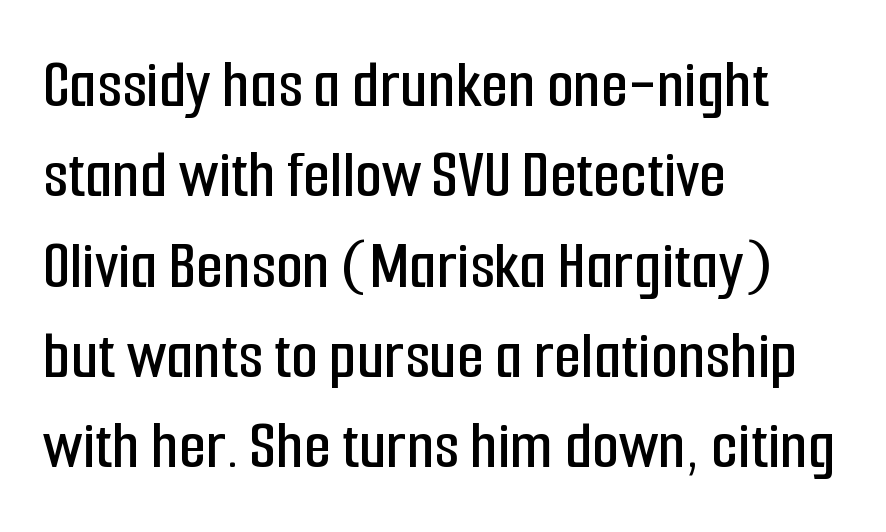
The image shows 70 px condensed sans-serif type, upright; set left-aligned, normal line spacing (1.29x), normal letter spacing, not underlined; low stroke contrast and a medium x-height.
